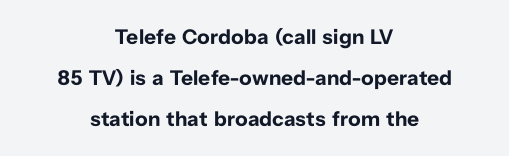
{"italic": "no", "bold": "yes", "underline": "no", "align": "center", "line_spacing": "loose", "line_spacing_ratio": 1.95, "letter_spacing": "normal", "letter_spacing_em": 0.0, "glyph_px": 21}
